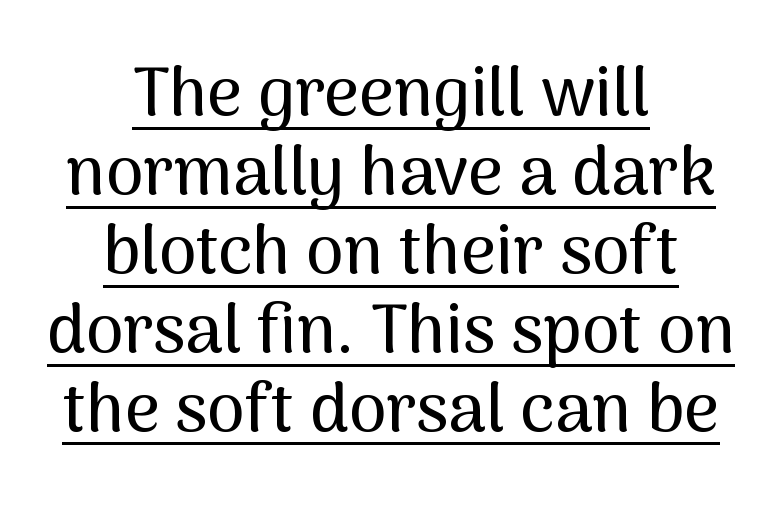
Think of a printed novel: that variable character pitch is what you see here. Is the letter spacing exaggerated? No — it looks like the ordinary default. Nothing sits at the stroke ends, so this counts as sans-serif. Emphasis is given by a line drawn under the lettering. Centered paragraph, ragged on both sides. Notice how the stems are strictly vertical — no italics here.
